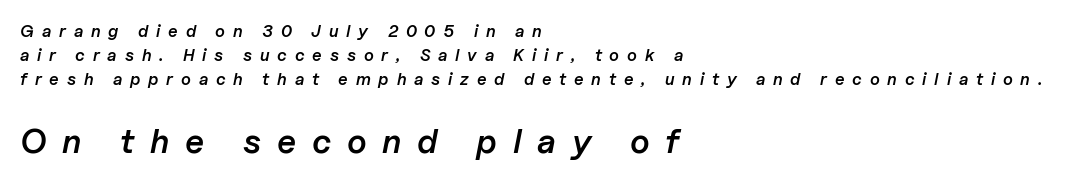
{"italic": "yes", "lean": "right", "slant_degrees": 11, "bold": "semi", "weight": "semibold", "width": "normal", "stroke_contrast": "low", "x_height": "medium", "monospaced": "no", "underline": "no", "align": "left", "line_spacing": "normal", "line_spacing_ratio": 1.42, "letter_spacing": "wide", "letter_spacing_em": 0.46, "larger_block": "second", "size_ratio": 2.0, "glyph_px": 34}
